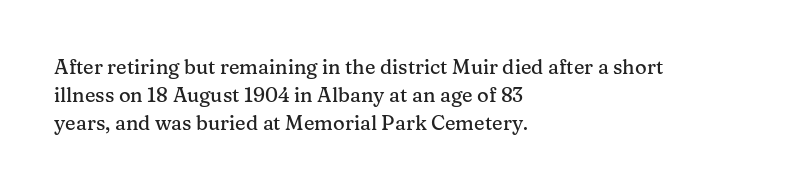
The image shows 20 px text type, upright; set left-aligned, normal line spacing (1.39x), normal letter spacing, not underlined.
